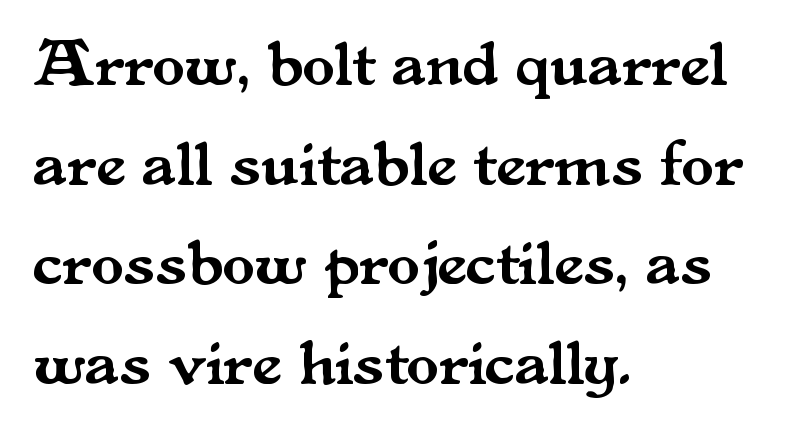
The image shows 66 px serif type, upright; set left-aligned, normal line spacing (1.51x), normal letter spacing, not underlined; medium stroke contrast and a small x-height.
